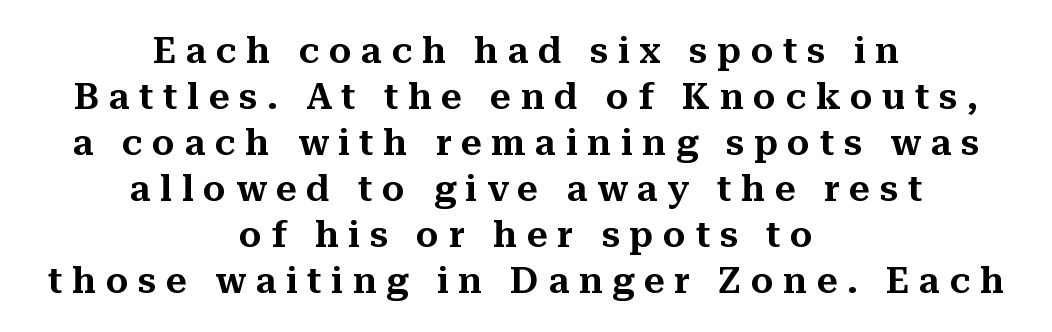
The image shows 36 px serif type, upright; set centered, normal line spacing (1.28x), unusually wide letter spacing (+0.27 em), not underlined; medium stroke contrast and a medium x-height.
